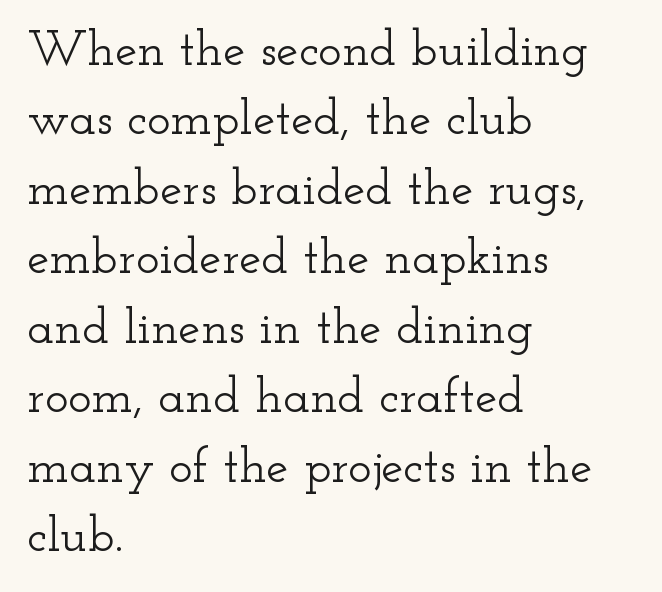
Only glyphs here, with clear space below each row. Does the copy run flush right? No — it runs flush left. Stroke terminals: seriffed. The vertical gap from one line to the next is medium. Unlike italic type, these characters show no tilt at all. Inter-character spacing is left at the font's built-in metrics.
